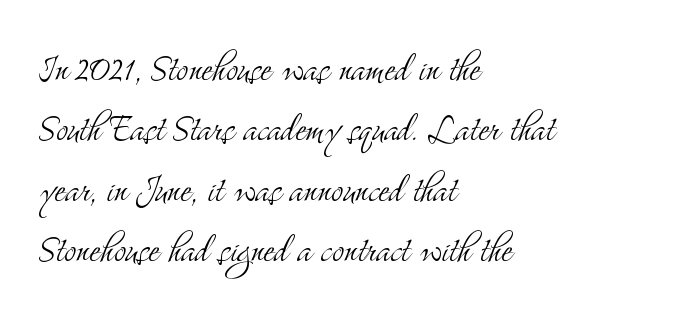
{"serif": "yes", "bold": "no", "weight": "light", "width": "condensed", "stroke_contrast": "medium", "x_height": "small", "monospaced": "no", "underline": "no", "align": "left", "line_spacing": "normal", "line_spacing_ratio": 1.31, "letter_spacing": "normal", "letter_spacing_em": 0.0, "glyph_px": 46}
